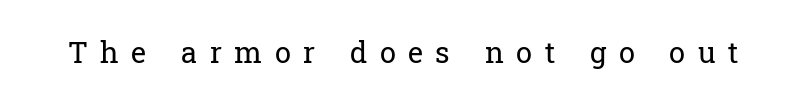
The image shows 29 px regular-weight serif type, upright; set unusually wide letter spacing (+0.43 em), not underlined; low stroke contrast and a medium x-height.
